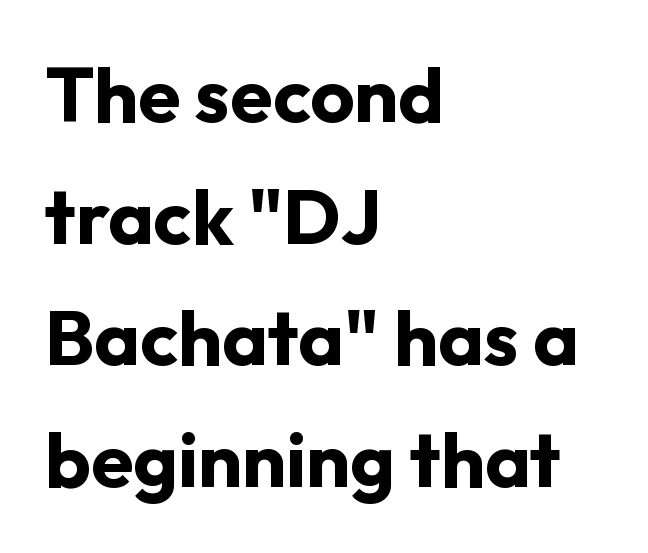
The image shows 77 px bold sans-serif type, upright; set left-aligned, normal line spacing (1.58x), normal letter spacing, not underlined; low stroke contrast and a medium x-height.
